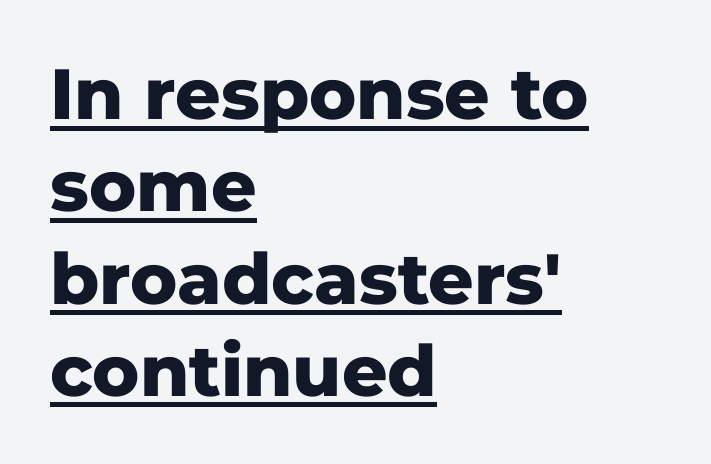
{"serif": "no", "italic": "no", "bold": "yes", "weight": "heavy", "width": "normal", "stroke_contrast": "low", "x_height": "medium", "monospaced": "no", "underline": "yes", "align": "left", "line_spacing": "normal", "line_spacing_ratio": 1.3, "letter_spacing": "normal", "letter_spacing_em": 0.0, "glyph_px": 71}
